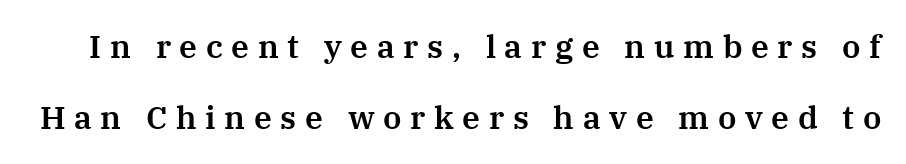
The image shows 32 px serif type, upright; set loose line spacing (2.23x), unusually wide letter spacing (+0.27 em), not underlined; medium stroke contrast and a medium x-height.
